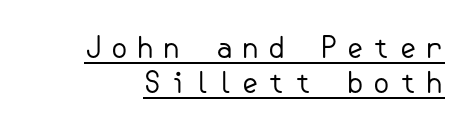
{"serif": "no", "italic": "no", "bold": "no", "weight": "regular", "width": "normal", "stroke_contrast": "low", "x_height": "small", "underline": "yes", "line_spacing_ratio": 1.19, "letter_spacing": "wide", "letter_spacing_em": 0.28, "glyph_px": 29}
